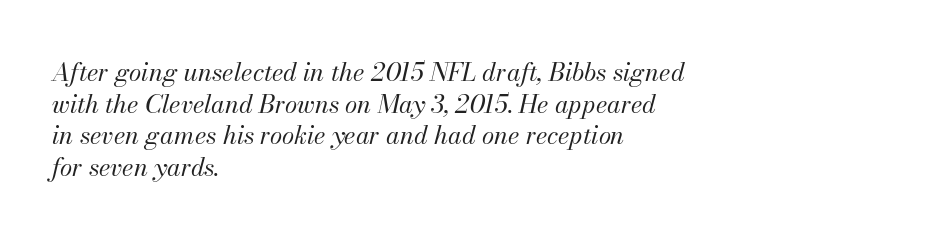
Q: Is the text bold? A: No.
Q: Is the text italic (slanted)? A: Yes, it leans right by about 13 degrees.
Q: Is the text underlined? A: No.
Q: How is the paragraph aligned? A: Left-aligned.
Q: Is the spacing between letters normal or unusually wide? A: Normal.
Q: Is the spacing between lines tight, normal or loose? A: Normal.
